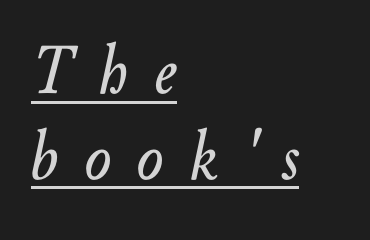
The image shows 71 px text type, italic (leaning right); set left-aligned, line spacing 1.21x, unusually wide letter spacing (+0.37 em), underlined; low stroke contrast and a small x-height.
